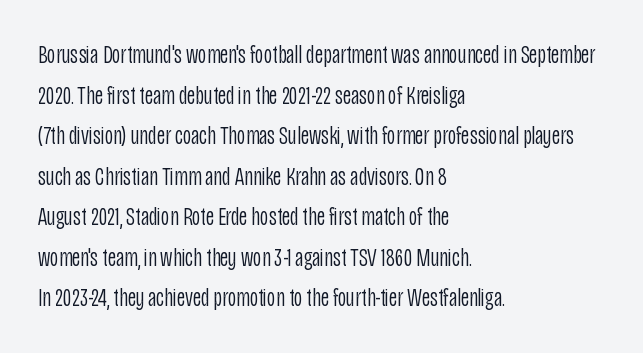
The image shows 26 px text type, upright; set left-aligned, normal line spacing (1.56x), normal letter spacing, not underlined.
